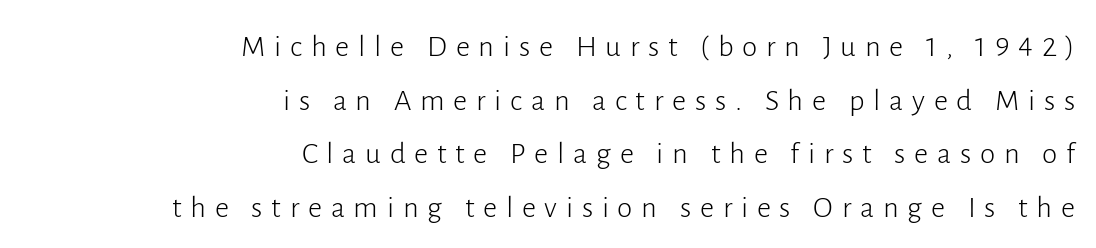
{"serif": "no", "italic": "no", "bold": "no", "weight": "light", "width": "normal", "stroke_contrast": "low", "x_height": "medium", "monospaced": "no", "underline": "no", "align": "right", "line_spacing_ratio": 1.73, "letter_spacing": "wide", "letter_spacing_em": 0.28, "glyph_px": 31}
